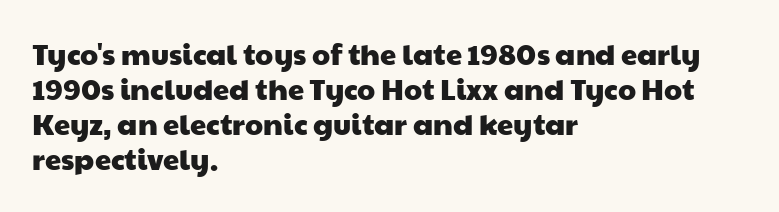
The image shows 29 px wide sans-serif type; set left-aligned, line spacing 1.21x, normal letter spacing, not underlined; low stroke contrast and a medium x-height.
